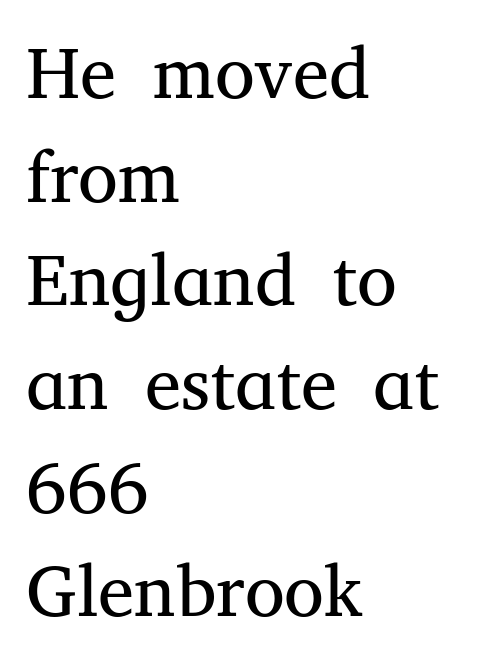
The image shows 73 px regular-weight serif type, upright; set left-aligned, normal line spacing (1.42x), normal letter spacing, not underlined; medium stroke contrast and a medium x-height.
